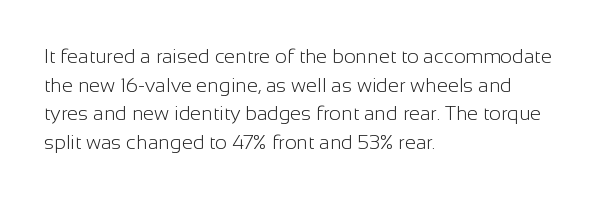
The image shows 20 px text type, upright; set left-aligned, normal line spacing (1.43x), normal letter spacing, not underlined.
